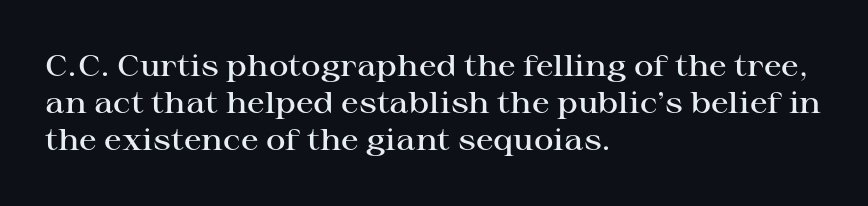
{"serif": "yes", "italic": "no", "bold": "semi", "weight": "semibold", "width": "wide", "stroke_contrast": "high", "x_height": "medium", "monospaced": "no", "underline": "no", "align": "left", "line_spacing_ratio": 1.24, "letter_spacing": "normal", "letter_spacing_em": 0.0, "glyph_px": 30}
